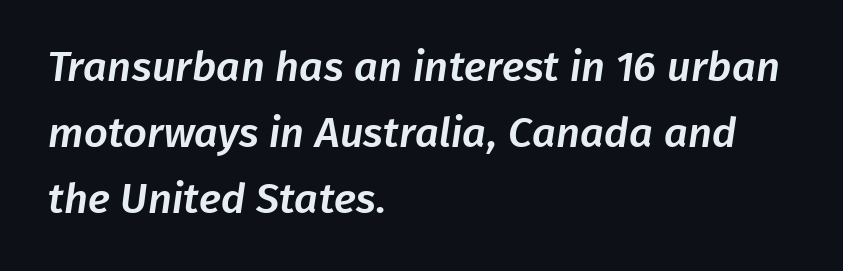
These lines are rendered in a variable-pitch font. Nobody drew a line under any word here. Characters follow at the spacing the type designer built in. The compositor pushed each line to the left boundary. Letterform terminals end flat and unadorned throughout the passage. These lines sit exactly where default settings would place them.
